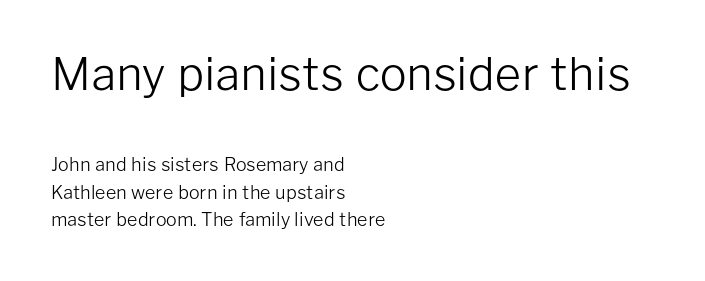
Q: Is the text bold? A: No.
Q: Is the text italic (slanted)? A: No, it is upright.
Q: Is the typeface a serif or a sans-serif typeface? A: Sans-serif.
Q: Is the text underlined? A: No.
Q: How is the paragraph aligned? A: Left-aligned.
Q: Is the spacing between letters normal or unusually wide? A: Normal.
Q: Is the spacing between lines tight, normal or loose? A: Normal.
Q: Which block of text is set in a larger size, the first (top) or the second (bottom)? A: The first (top) one.
Q: Width (condensed, normal, or wide)? A: Normal.
Q: Stroke contrast? A: Low.
Q: x-height? A: Medium.
Q: Monospaced? A: No.
